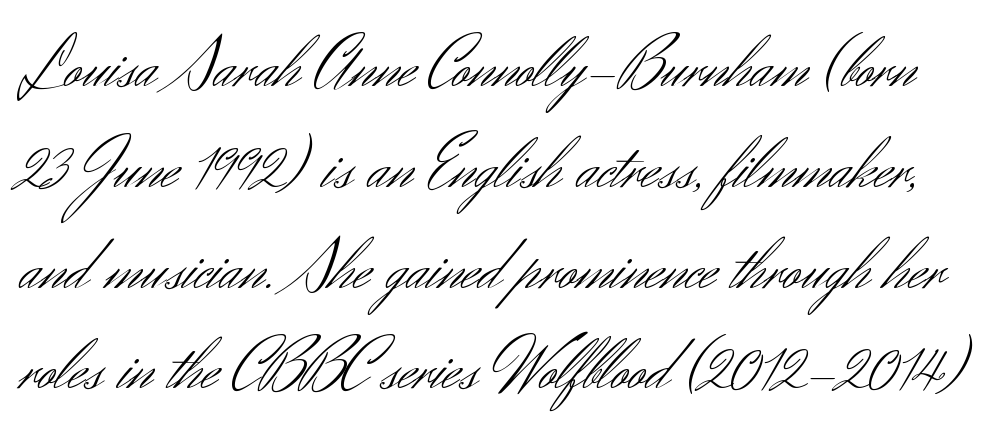
The image shows 72 px light sans-serif type; set normal line spacing (1.4x), normal letter spacing, not underlined; medium stroke contrast and a small x-height.
